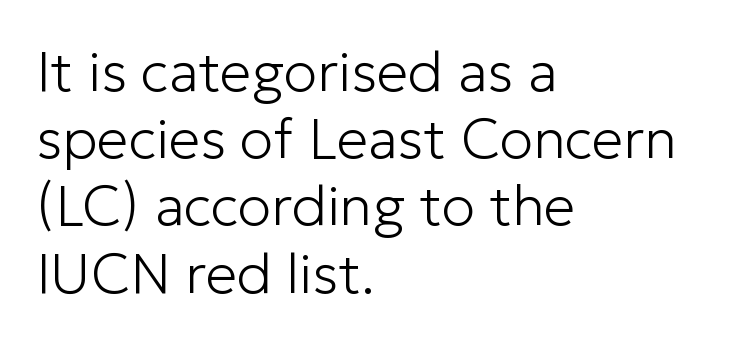
{"serif": "no", "italic": "no", "bold": "no", "weight": "light", "width": "normal", "stroke_contrast": "low", "x_height": "medium", "monospaced": "no", "underline": "no", "align": "left", "line_spacing_ratio": 1.2, "letter_spacing": "normal", "letter_spacing_em": 0.0, "glyph_px": 56}
